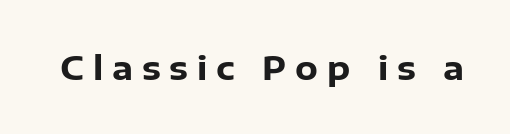
Q: Is the text bold? A: Yes.
Q: Is the text italic (slanted)? A: No, it is upright.
Q: Is the typeface a serif or a sans-serif typeface? A: Sans-serif.
Q: Is the text underlined? A: No.
Q: Is the spacing between letters normal or unusually wide? A: Unusually wide.
Q: Width (condensed, normal, or wide)? A: Normal.
Q: Stroke contrast? A: Low.
Q: x-height? A: Medium.
Q: Monospaced? A: No.
